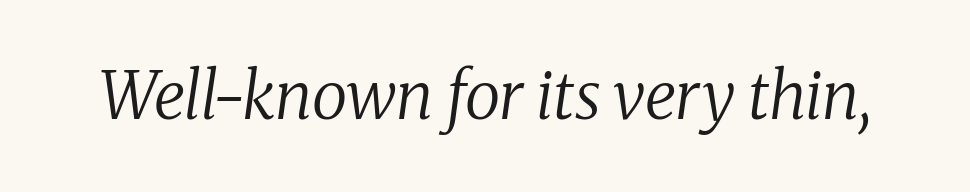
Q: Is the text bold? A: No.
Q: Is the text italic (slanted)? A: Yes, it leans right by about 8 degrees.
Q: Is the typeface a serif or a sans-serif typeface? A: Serif.
Q: Is the text underlined? A: No.
Q: Is the spacing between letters normal or unusually wide? A: Normal.
Q: Width (condensed, normal, or wide)? A: Normal.
Q: Stroke contrast? A: Medium.
Q: x-height? A: Medium.
Q: Monospaced? A: No.
